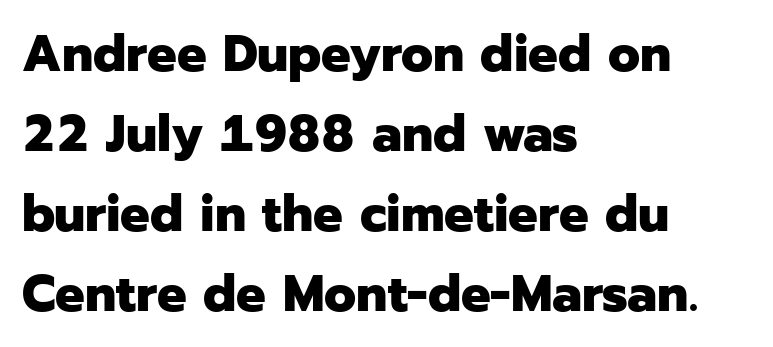
The image shows 52 px heavy sans-serif type, upright; set left-aligned, normal line spacing (1.54x), normal letter spacing, not underlined; low stroke contrast and a medium x-height.
